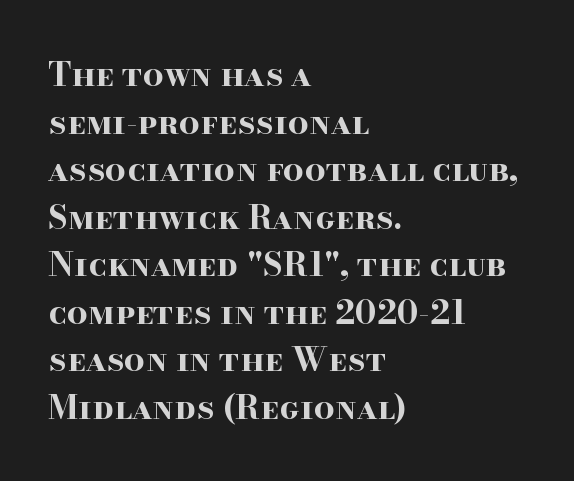
The space between consecutive lines is moderate. Type style note: has serifs. Left-aligned paragraph, ragged on the right. Letter spacing: default.
